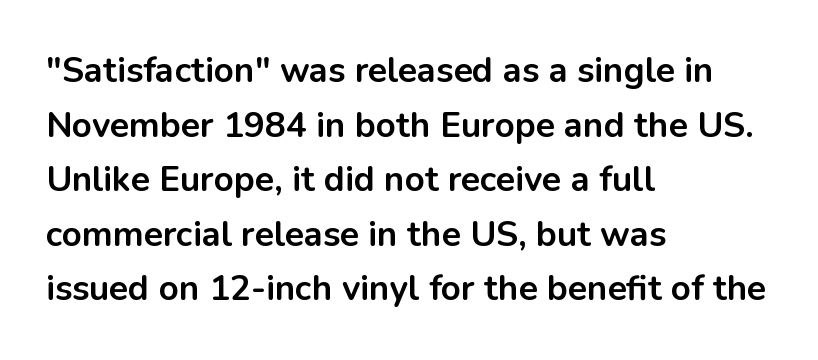
Students, this is bold: see how much ink each stroke carries. Type style note: lacks serifs. Quick note: interline space is typical. Just letters on the line, the space beneath them empty. Between one letter and the next there's only the usual sliver of space. This sample has the flowing, uneven cadence of proportional lettering.
